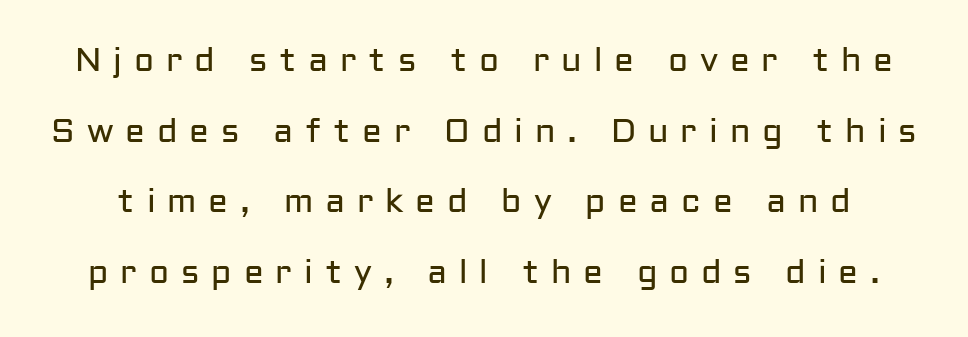
Q: Is the text bold? A: No.
Q: Is the text italic (slanted)? A: No, it is upright.
Q: Is the typeface a serif or a sans-serif typeface? A: Sans-serif.
Q: Is the text underlined? A: No.
Q: Is the spacing between letters normal or unusually wide? A: Unusually wide.
Q: Is the spacing between lines tight, normal or loose? A: Loose.
Q: Width (condensed, normal, or wide)? A: Normal.
Q: Stroke contrast? A: Low.
Q: x-height? A: Medium.
Q: Monospaced? A: No.
